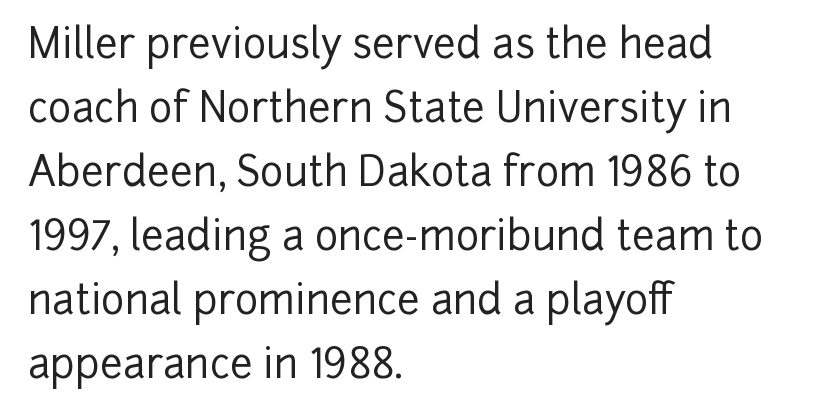
The typeface chosen for these lines omits serifs. Honestly, the row spacing looks completely unremarkable. Tracking here is standard; glyphs follow each other at the usual distance. The area under the type is left untouched.
